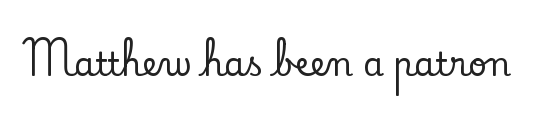
The image shows 33 px serif type, upright; set normal letter spacing, not underlined; low stroke contrast and a small x-height.
